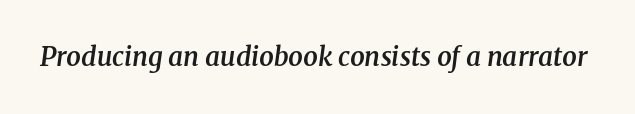
{"italic": "yes", "lean": "right", "slant_degrees": 8, "bold": "semi", "underline": "no", "letter_spacing": "normal", "letter_spacing_em": 0.0, "glyph_px": 26}
